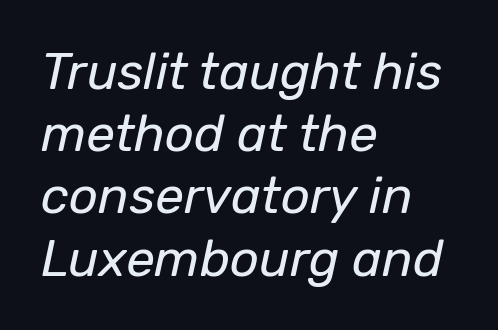
{"italic": "yes", "lean": "right", "slant_degrees": 12, "bold": "no", "weight": "regular", "width": "normal", "stroke_contrast": "low", "x_height": "medium", "monospaced": "no", "underline": "no", "align": "left", "line_spacing_ratio": 1.22, "letter_spacing": "normal", "letter_spacing_em": 0.0, "glyph_px": 51}
